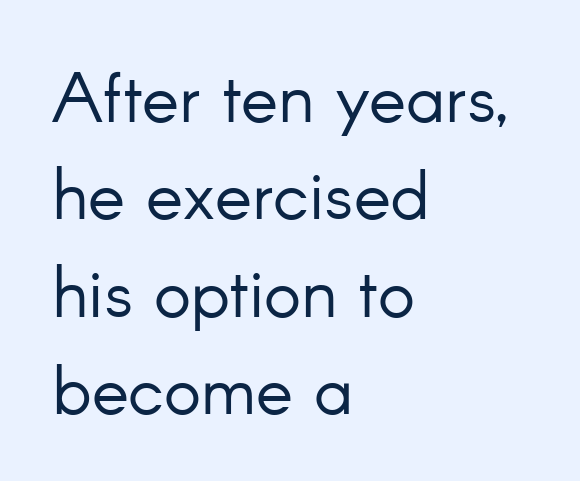
Does the leading feel generous? No, just average. Unlike a traditional serif, this face leaves its strokes unadorned. Line beginnings align vertically; line endings do not. This sample has the flowing, uneven cadence of proportional lettering. Italic? Not at all — the glyphs are vertical. Decoration check: the copy has no underline.
